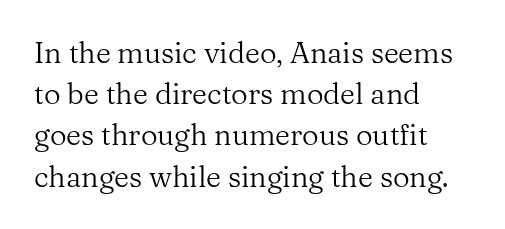
{"serif": "yes", "italic": "no", "bold": "no", "weight": "regular", "width": "normal", "stroke_contrast": "medium", "x_height": "medium", "monospaced": "no", "underline": "no", "align": "left", "line_spacing": "normal", "line_spacing_ratio": 1.42, "letter_spacing": "normal", "letter_spacing_em": 0.0, "glyph_px": 29}
